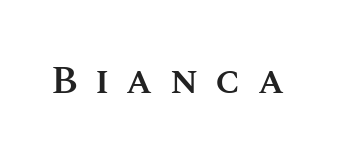
{"italic": "no", "bold": "semi", "weight": "semibold", "width": "normal", "stroke_contrast": "medium", "x_height": "large", "monospaced": "no", "underline": "no", "letter_spacing": "wide", "letter_spacing_em": 0.44, "glyph_px": 39}
